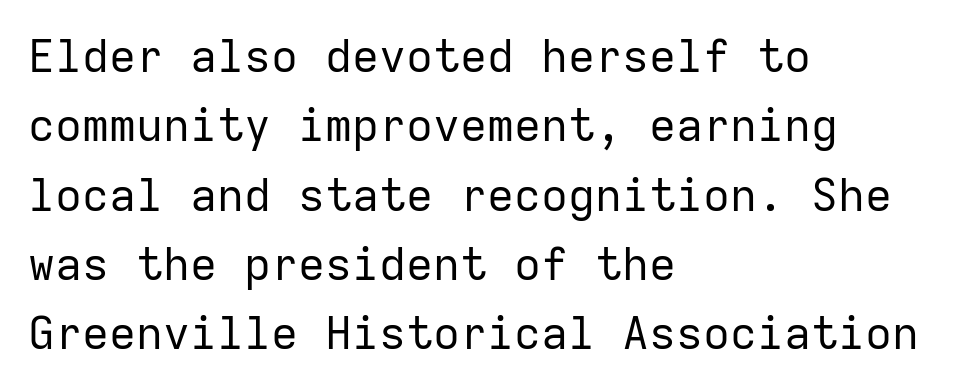
The image shows 45 px regular-weight sans-serif type, upright, monospaced; set left-aligned, normal line spacing (1.54x), normal letter spacing, not underlined; low stroke contrast and a medium x-height.
